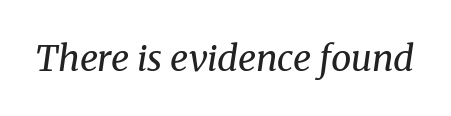
{"serif": "yes", "italic": "yes", "lean": "right", "slant_degrees": 8, "bold": "no", "weight": "regular", "width": "normal", "stroke_contrast": "medium", "x_height": "medium", "monospaced": "no", "underline": "no", "letter_spacing": "normal", "letter_spacing_em": 0.0, "glyph_px": 36}
